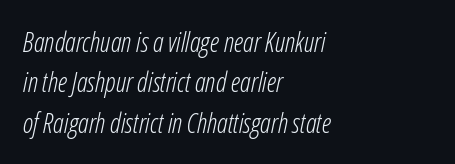
{"italic": "yes", "lean": "right", "slant_degrees": 12, "bold": "no", "underline": "no", "align": "left", "line_spacing": "normal", "line_spacing_ratio": 1.5, "letter_spacing": "normal", "letter_spacing_em": 0.0, "glyph_px": 27}
